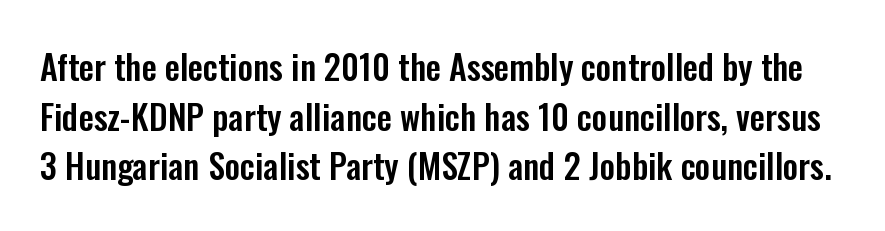
The rows are spaced the way most documents space them. Has an underline been added? It has not. The specimen reads as upright at a glance. The glyphs in this specimen are sans serif. Letter spacing: default.
